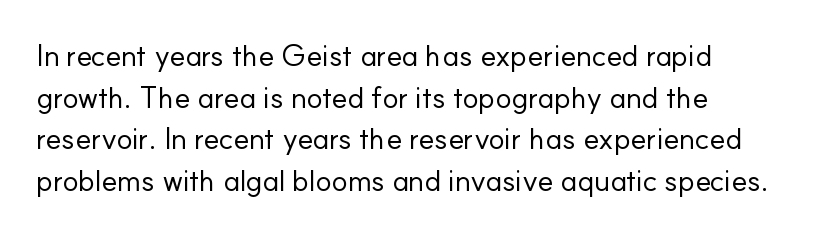
{"serif": "no", "italic": "no", "bold": "no", "weight": "regular", "width": "normal", "stroke_contrast": "low", "x_height": "small", "monospaced": "no", "underline": "no", "align": "left", "line_spacing": "normal", "line_spacing_ratio": 1.39, "letter_spacing": "normal", "letter_spacing_em": 0.0, "glyph_px": 30}
